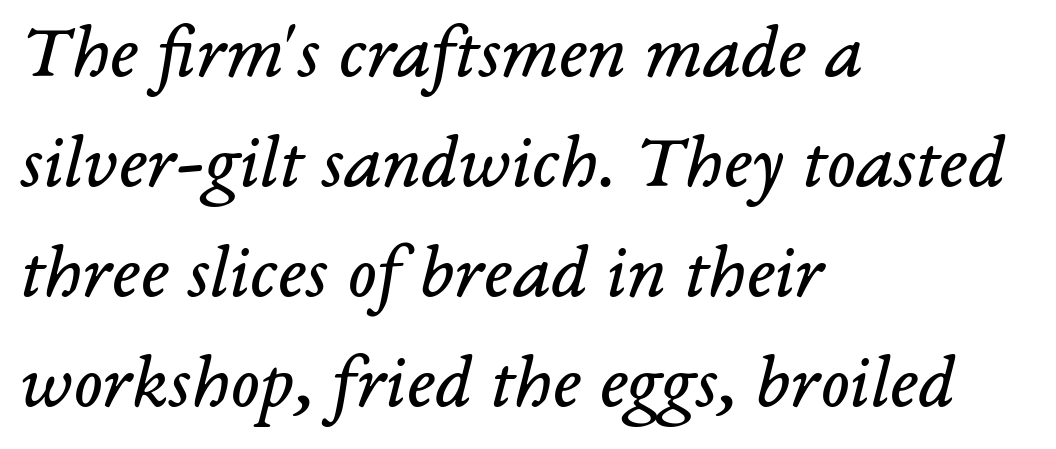
The image shows 77 px regular-weight serif type, italic (leaning right); set left-aligned, normal line spacing (1.43x), normal letter spacing, not underlined; low stroke contrast and a medium x-height.
